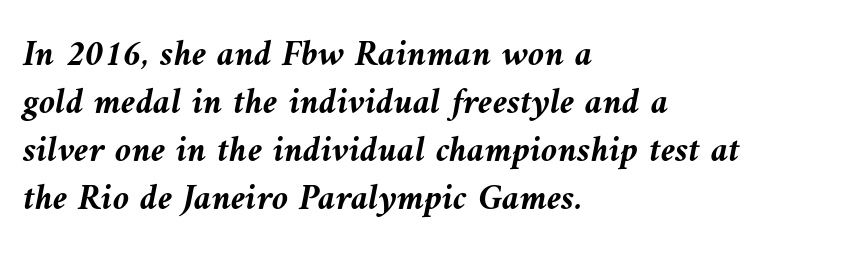
{"italic": "yes", "lean": "left", "slant_degrees": 9, "bold": "yes", "weight": "semibold", "width": "normal", "stroke_contrast": "medium", "x_height": "medium", "monospaced": "no", "underline": "no", "align": "left", "line_spacing": "normal", "line_spacing_ratio": 1.3, "letter_spacing": "normal", "letter_spacing_em": 0.0, "glyph_px": 37}
